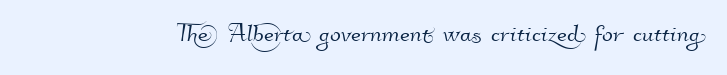
Does extra space separate the letters? No, they use regular spacing. Font category for this specimen: sans-serif. The strip under each line holds only bare page. Note the varied advance widths — an 'i' is clearly narrower than an 'm'.
